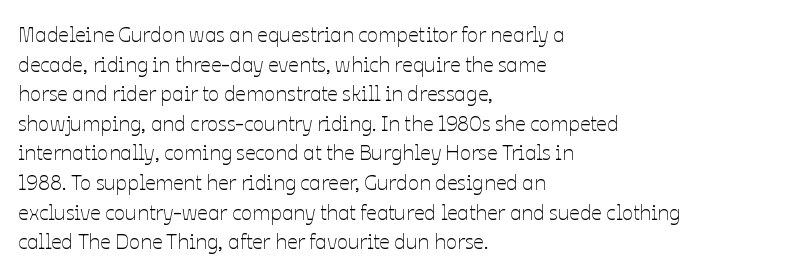
Q: Is the text bold? A: No.
Q: Is the text italic (slanted)? A: No, it is upright.
Q: Is the text underlined? A: No.
Q: How is the paragraph aligned? A: Left-aligned.
Q: Is the spacing between letters normal or unusually wide? A: Normal.
Q: Is the spacing between lines tight, normal or loose? A: Normal.
